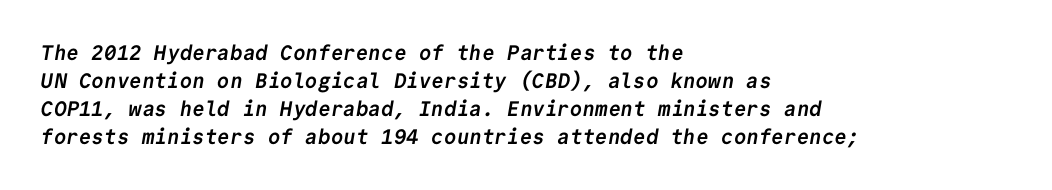
Q: Is the text bold? A: Yes.
Q: Is the text underlined? A: No.
Q: How is the paragraph aligned? A: Left-aligned.
Q: Is the spacing between letters normal or unusually wide? A: Normal.
Q: Is the spacing between lines tight, normal or loose? A: Normal.
